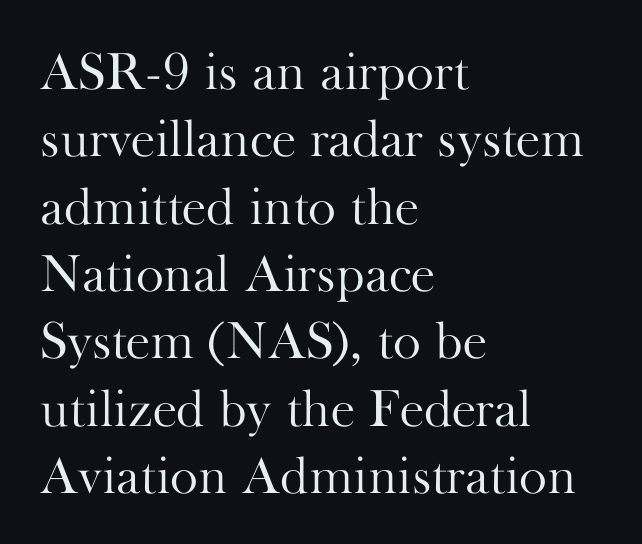
Q: Is the text bold? A: No.
Q: Is the text italic (slanted)? A: No, it is upright.
Q: Is the typeface a serif or a sans-serif typeface? A: Serif.
Q: Is the text underlined? A: No.
Q: How is the paragraph aligned? A: Left-aligned.
Q: Is the spacing between letters normal or unusually wide? A: Normal.
Q: Is the spacing between lines tight, normal or loose? A: Normal.
Q: Width (condensed, normal, or wide)? A: Normal.
Q: Stroke contrast? A: High.
Q: x-height? A: Small.
Q: Monospaced? A: No.
